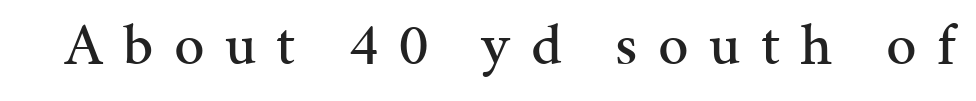
Q: Is the text italic (slanted)? A: No, it is upright.
Q: Is the typeface a serif or a sans-serif typeface? A: Serif.
Q: Is the text underlined? A: No.
Q: Is the spacing between letters normal or unusually wide? A: Unusually wide.
Q: Width (condensed, normal, or wide)? A: Normal.
Q: Stroke contrast? A: Medium.
Q: x-height? A: Medium.
Q: Monospaced? A: No.
